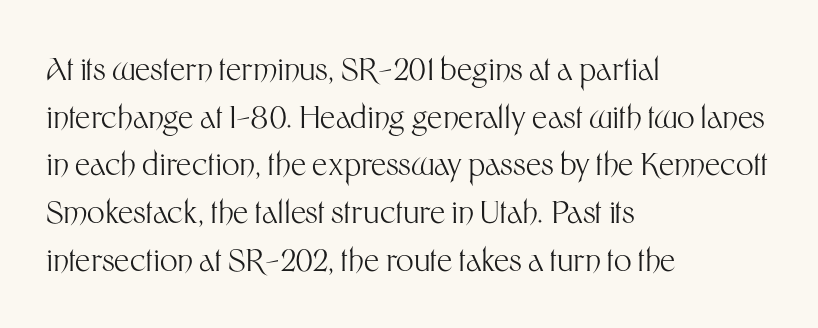
The image shows 31 px light sans-serif type, upright; set left-aligned, normal line spacing (1.54x), normal letter spacing, not underlined; medium stroke contrast and a medium x-height.
